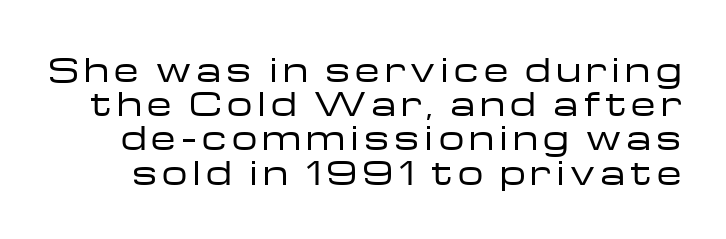
The image shows 32 px regular-weight, wide sans-serif type, upright; set tight line spacing (1.07x), not underlined; low stroke contrast and a medium x-height.
